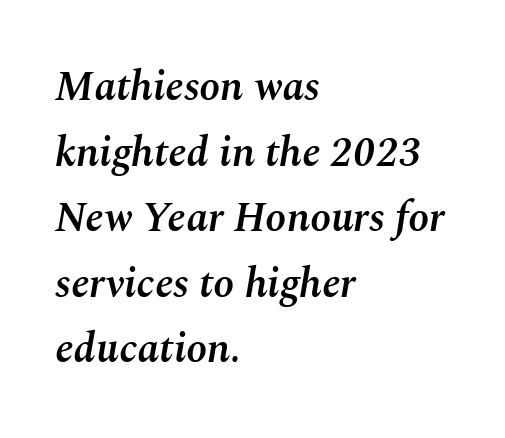
Style check: oblique. Leading: standard. Spacing verdict: proportional, widths tailored to each character. The rendering anchors every line to the left-hand side.
